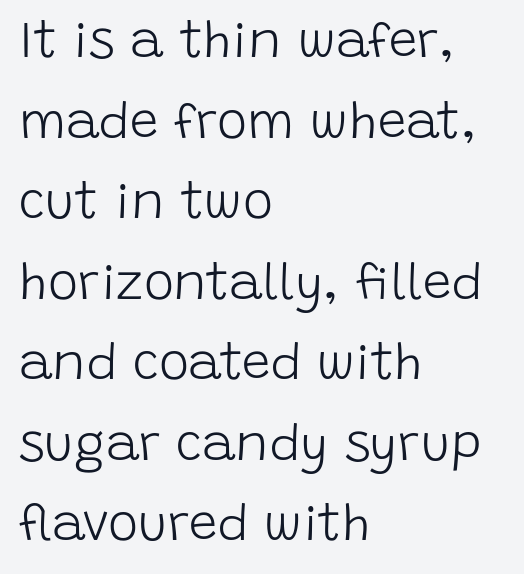
Q: Is the text bold? A: No.
Q: Is the text italic (slanted)? A: No, it is upright.
Q: Is the typeface a serif or a sans-serif typeface? A: Sans-serif.
Q: Is the text underlined? A: No.
Q: How is the paragraph aligned? A: Left-aligned.
Q: Is the spacing between letters normal or unusually wide? A: Normal.
Q: Is the spacing between lines tight, normal or loose? A: Normal.
Q: Width (condensed, normal, or wide)? A: Normal.
Q: Stroke contrast? A: Low.
Q: x-height? A: Large.
Q: Monospaced? A: No.
